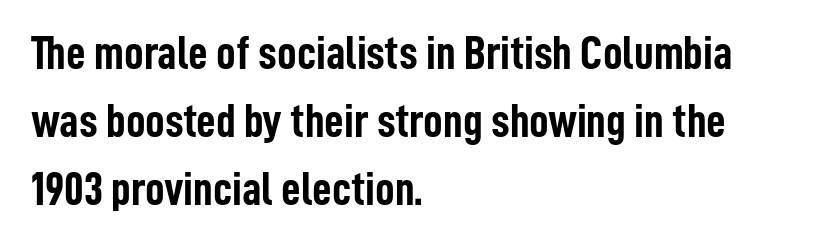
Q: Is the text bold? A: Yes.
Q: Is the text italic (slanted)? A: No, it is upright.
Q: Is the typeface a serif or a sans-serif typeface? A: Sans-serif.
Q: Is the text underlined? A: No.
Q: How is the paragraph aligned? A: Left-aligned.
Q: Is the spacing between letters normal or unusually wide? A: Normal.
Q: Is the spacing between lines tight, normal or loose? A: Normal.
Q: Width (condensed, normal, or wide)? A: Condensed.
Q: Stroke contrast? A: Low.
Q: x-height? A: Medium.
Q: Monospaced? A: No.
